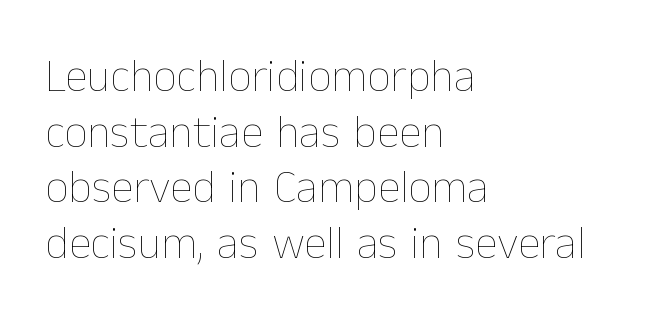
The image shows 46 px thin type, upright; set left-aligned, line spacing 1.21x, normal letter spacing, not underlined; low stroke contrast and a medium x-height.
